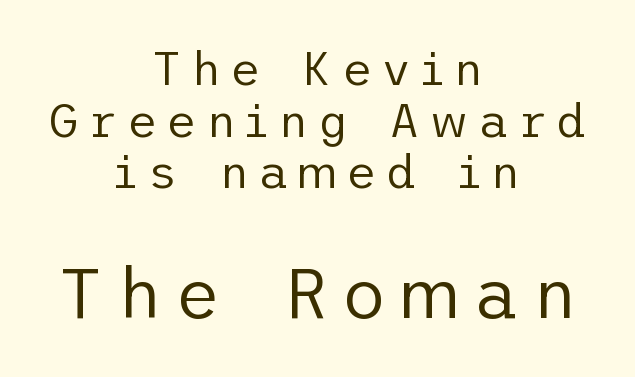
Q: Is the text bold? A: No.
Q: Is the text italic (slanted)? A: No, it is upright.
Q: Is the typeface a serif or a sans-serif typeface? A: Sans-serif.
Q: Is the text underlined? A: No.
Q: How is the paragraph aligned? A: Centered.
Q: Is the spacing between lines tight, normal or loose? A: Tight.
Q: Which block of text is set in a larger size, the first (top) or the second (bottom)? A: The second (bottom) one.
Q: Width (condensed, normal, or wide)? A: Normal.
Q: Stroke contrast? A: Low.
Q: x-height? A: Medium.
